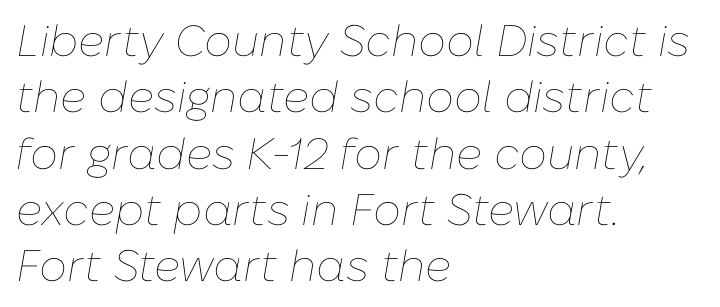
Q: Is the text bold? A: No.
Q: Is the text italic (slanted)? A: Yes, it leans right by about 10 degrees.
Q: Is the text underlined? A: No.
Q: How is the paragraph aligned? A: Left-aligned.
Q: Is the spacing between letters normal or unusually wide? A: Normal.
Q: Is the spacing between lines tight, normal or loose? A: Normal.
Q: Width (condensed, normal, or wide)? A: Normal.
Q: Stroke contrast? A: Low.
Q: x-height? A: Medium.
Q: Monospaced? A: No.
